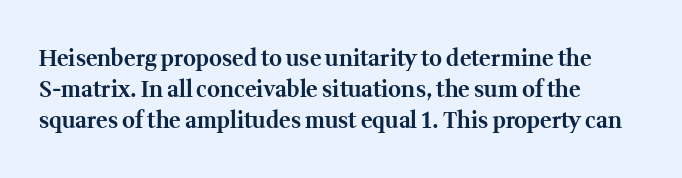
Ordinary non-slanted type is in use. The space between consecutive lines is moderate. The strokes are fattened all the way to bold. No extra tracking has been applied to these lines. Quick note: underline off. The typesetter chose a ragged-right arrangement here.
